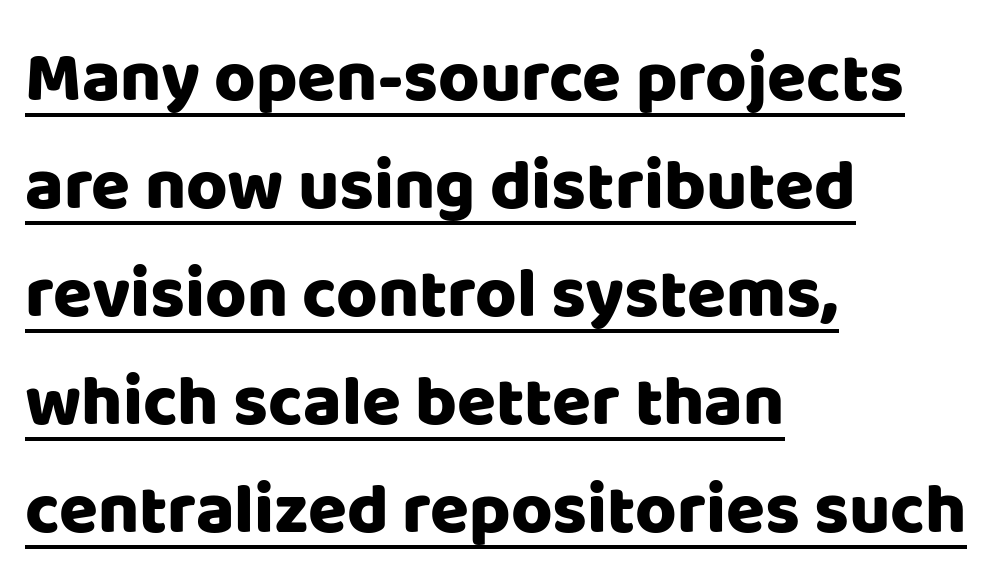
The passage shown is underscored from start to finish. Reading down the block, your eye returns to a fixed left position each line. A normal amount of white space separates one row of letters from the next. Nope, no serifs anywhere on these letters. The letters stand straight up with perfectly vertical stems.
